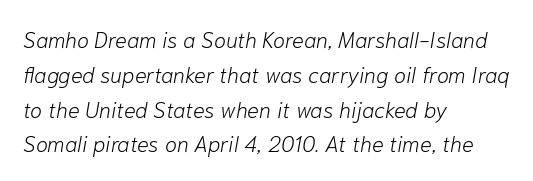
Q: Is the text bold? A: No.
Q: Is the text italic (slanted)? A: Yes, it leans right by about 10 degrees.
Q: Is the text underlined? A: No.
Q: How is the paragraph aligned? A: Left-aligned.
Q: Is the spacing between letters normal or unusually wide? A: Normal.
Q: Is the spacing between lines tight, normal or loose? A: Normal.
